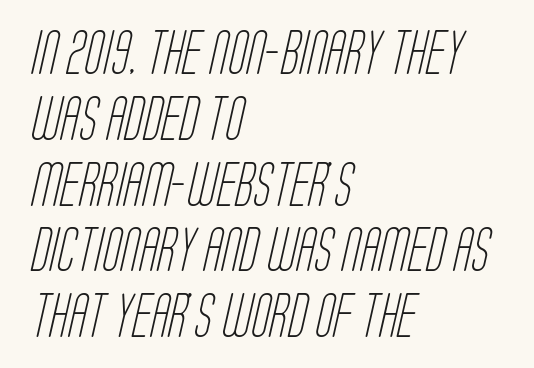
{"serif": "no", "bold": "no", "weight": "light", "width": "condensed", "stroke_contrast": "low", "x_height": "large", "monospaced": "no", "underline": "no", "align": "left", "line_spacing": "normal", "line_spacing_ratio": 1.53, "letter_spacing": "normal", "letter_spacing_em": 0.0, "glyph_px": 43}
